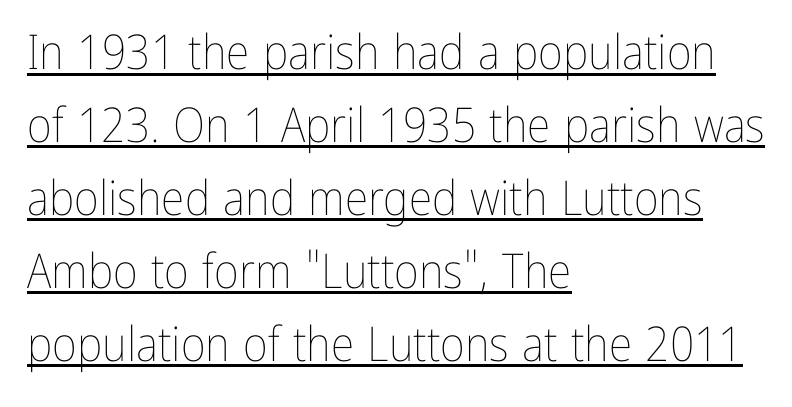
Q: Is the text bold? A: No.
Q: Is the text italic (slanted)? A: No, it is upright.
Q: Is the text underlined? A: Yes.
Q: How is the paragraph aligned? A: Left-aligned.
Q: Is the spacing between letters normal or unusually wide? A: Normal.
Q: Is the spacing between lines tight, normal or loose? A: Normal.
Q: Width (condensed, normal, or wide)? A: Condensed.
Q: Stroke contrast? A: Low.
Q: x-height? A: Medium.
Q: Monospaced? A: No.
